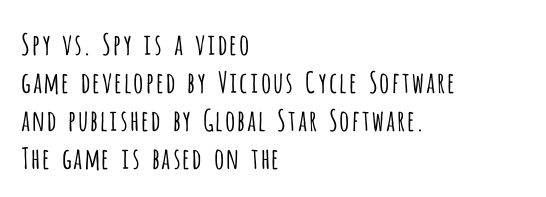
Beneath every word, the page is bare. Is this a heavy cut? Hardly; it is regular or lighter. Is there much room between lines? A standard amount, neither cramped nor airy. This rendering uses left alignment, leaving the right contour irregular. Is there any slant? The stems are plumb. Tracking here is standard; glyphs follow each other at the usual distance.
